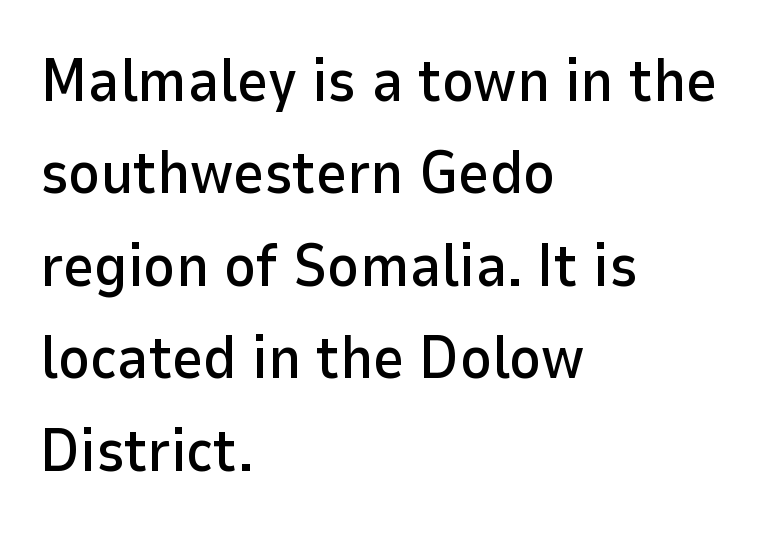
This is sans-serif lettering, the kind often seen on screens and signage. Italic? Not at all — the glyphs are vertical. Evenly set lines give the paragraph a standard silhouette. You could not count columns in this text — the font is proportionally spaced. A student would call this left alignment; a typographer would say flush left, rag right.
